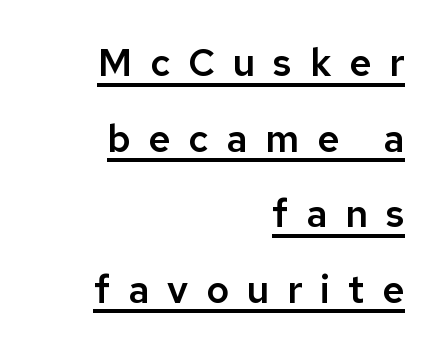
{"serif": "no", "italic": "no", "width": "normal", "stroke_contrast": "low", "x_height": "medium", "monospaced": "no", "underline": "yes", "align": "right", "line_spacing": "loose", "line_spacing_ratio": 1.99, "letter_spacing": "wide", "letter_spacing_em": 0.47, "glyph_px": 38}
